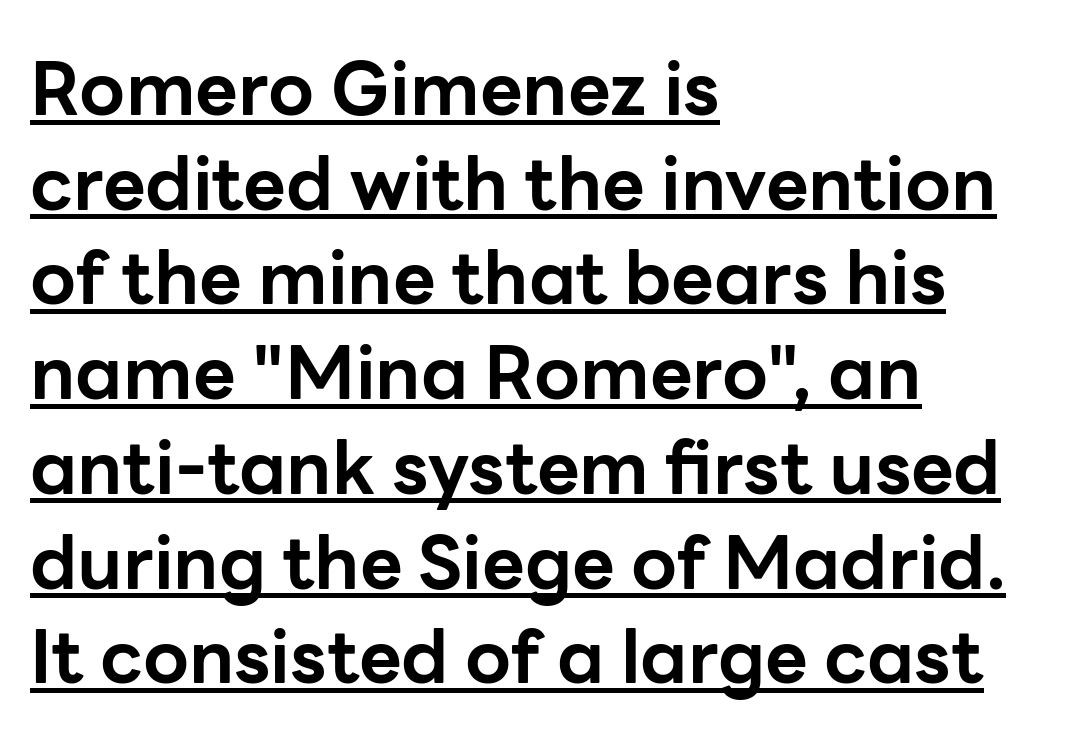
Q: Is the text bold? A: Yes.
Q: Is the text italic (slanted)? A: No, it is upright.
Q: Is the typeface a serif or a sans-serif typeface? A: Sans-serif.
Q: Is the text underlined? A: Yes.
Q: How is the paragraph aligned? A: Left-aligned.
Q: Is the spacing between letters normal or unusually wide? A: Normal.
Q: Is the spacing between lines tight, normal or loose? A: Normal.
Q: Width (condensed, normal, or wide)? A: Normal.
Q: Stroke contrast? A: Low.
Q: x-height? A: Medium.
Q: Monospaced? A: No.
